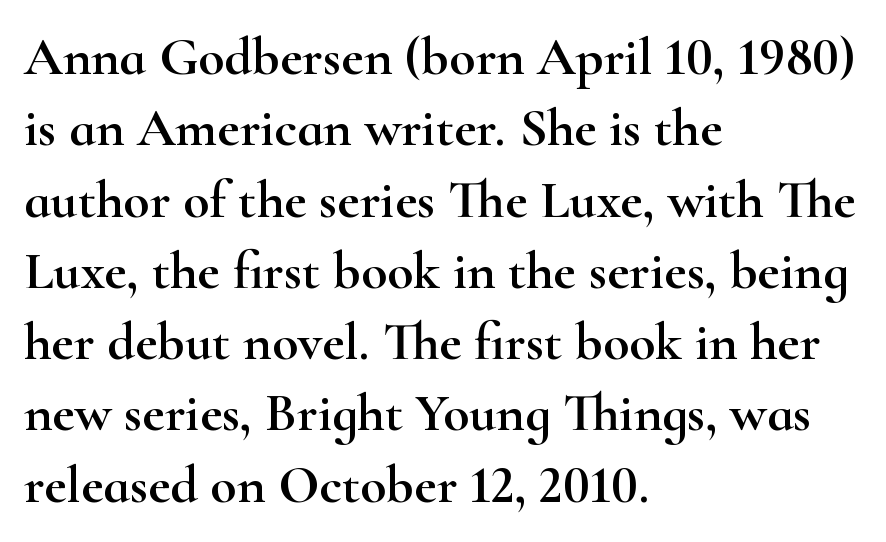
{"serif": "yes", "italic": "no", "width": "wide", "stroke_contrast": "high", "x_height": "small", "monospaced": "no", "underline": "no", "align": "left", "line_spacing": "normal", "line_spacing_ratio": 1.32, "letter_spacing": "normal", "letter_spacing_em": 0.0, "glyph_px": 54}
